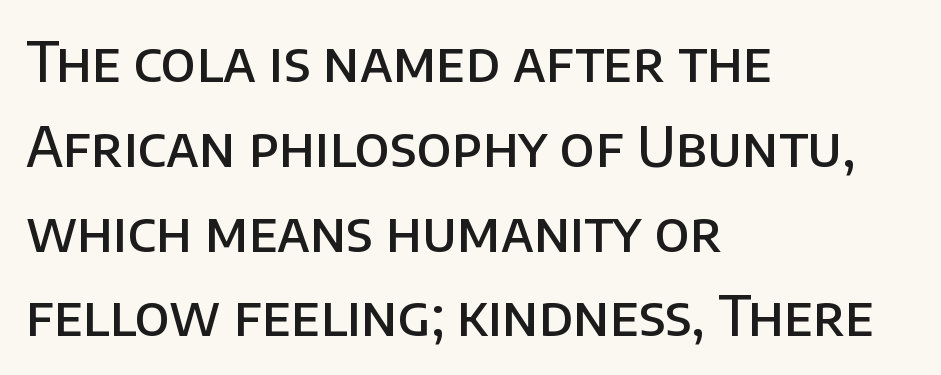
The image shows 54 px semibold sans-serif type, upright; set left-aligned, normal line spacing (1.57x), normal letter spacing, not underlined; low stroke contrast and a large x-height.
